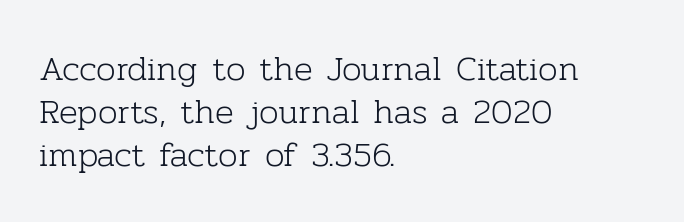
Q: Is the text bold? A: No.
Q: Is the text italic (slanted)? A: No, it is upright.
Q: Is the typeface a serif or a sans-serif typeface? A: Serif.
Q: Is the text underlined? A: No.
Q: How is the paragraph aligned? A: Left-aligned.
Q: Is the spacing between letters normal or unusually wide? A: Normal.
Q: Width (condensed, normal, or wide)? A: Normal.
Q: Stroke contrast? A: Low.
Q: x-height? A: Medium.
Q: Monospaced? A: No.
